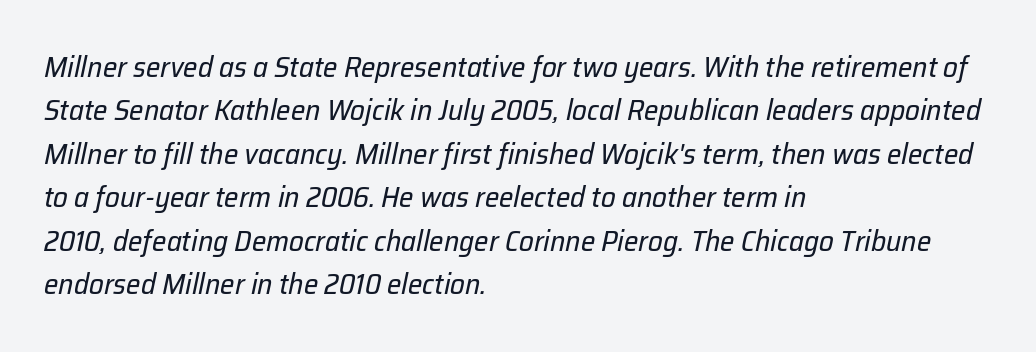
Q: Is the text bold? A: No.
Q: Is the text italic (slanted)? A: Yes, it leans right by about 12 degrees.
Q: Is the text underlined? A: No.
Q: How is the paragraph aligned? A: Left-aligned.
Q: Is the spacing between letters normal or unusually wide? A: Normal.
Q: Is the spacing between lines tight, normal or loose? A: Normal.
Q: Width (condensed, normal, or wide)? A: Normal.
Q: Stroke contrast? A: Low.
Q: x-height? A: Medium.
Q: Monospaced? A: No.
